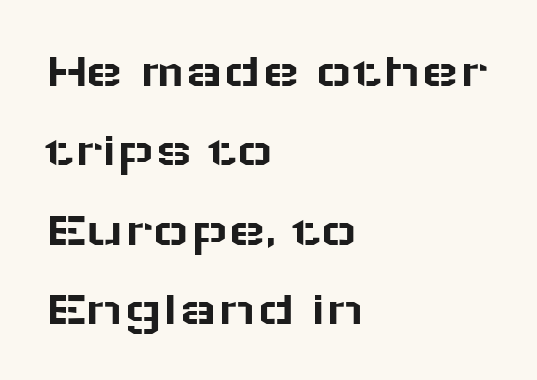
{"serif": "no", "italic": "no", "width": "wide", "stroke_contrast": "low", "x_height": "medium", "monospaced": "no", "underline": "no", "align": "left", "line_spacing": "normal", "line_spacing_ratio": 1.59, "letter_spacing": "normal", "letter_spacing_em": 0.0, "glyph_px": 50}
